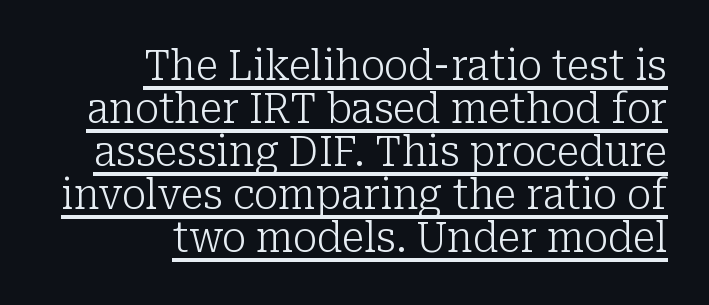
{"serif": "yes", "italic": "no", "bold": "no", "weight": "light", "width": "normal", "stroke_contrast": "low", "x_height": "medium", "monospaced": "no", "underline": "yes", "align": "right", "line_spacing": "tight", "line_spacing_ratio": 1.05, "letter_spacing": "normal", "letter_spacing_em": 0.0, "glyph_px": 41}
